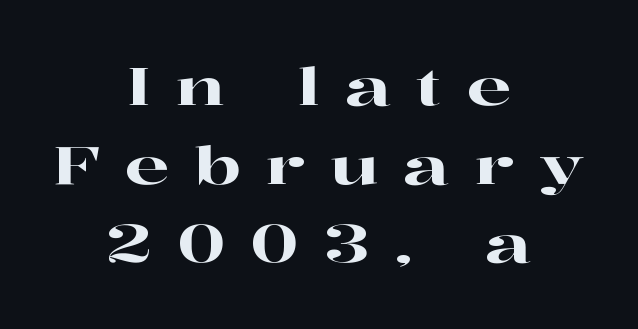
The image shows 52 px wide serif type, upright; set centered, normal line spacing (1.51x), unusually wide letter spacing (+0.48 em), not underlined; high stroke contrast and a medium x-height.
